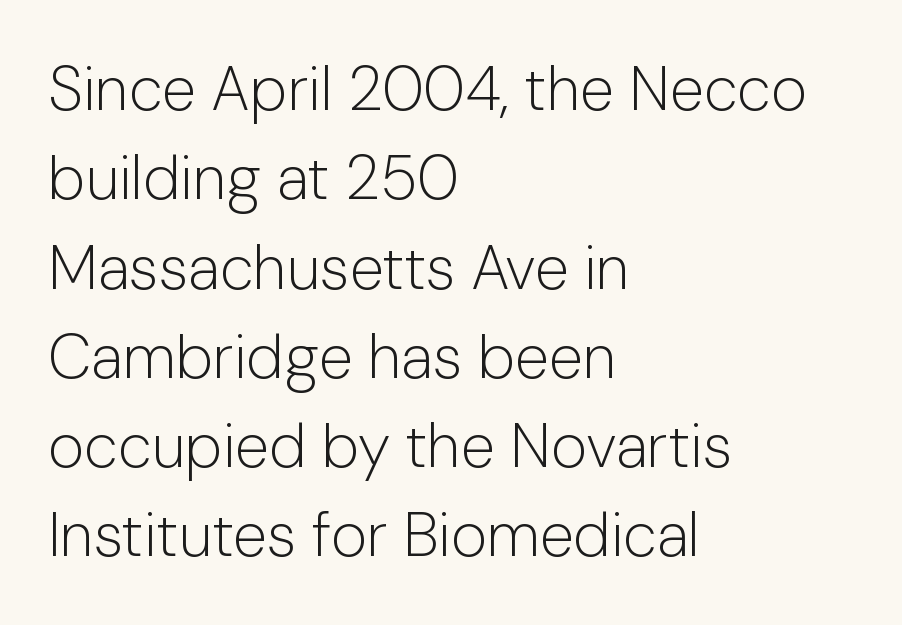
What's the leading like? Ordinary, nothing unusual. Are there feet on the stems? There aren't — it's a sans. These lines are rendered in a variable-pitch font. Look at the tracking — it's just the regular setting, nothing added. All the whitespace from short lines collects on the right. No italicization has been applied; the sample stays upright.
